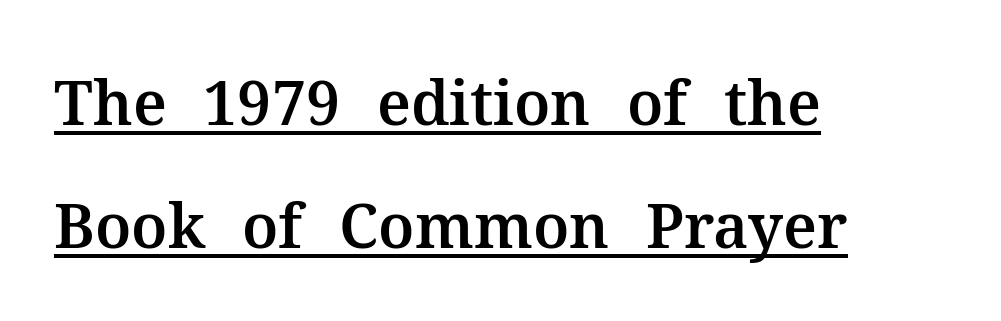
Q: Is the text italic (slanted)? A: No, it is upright.
Q: Is the typeface a serif or a sans-serif typeface? A: Serif.
Q: Is the text underlined? A: Yes.
Q: How is the paragraph aligned? A: Left-aligned.
Q: Is the spacing between letters normal or unusually wide? A: Normal.
Q: Is the spacing between lines tight, normal or loose? A: Loose.
Q: Width (condensed, normal, or wide)? A: Normal.
Q: Stroke contrast? A: Medium.
Q: x-height? A: Medium.
Q: Monospaced? A: No.
